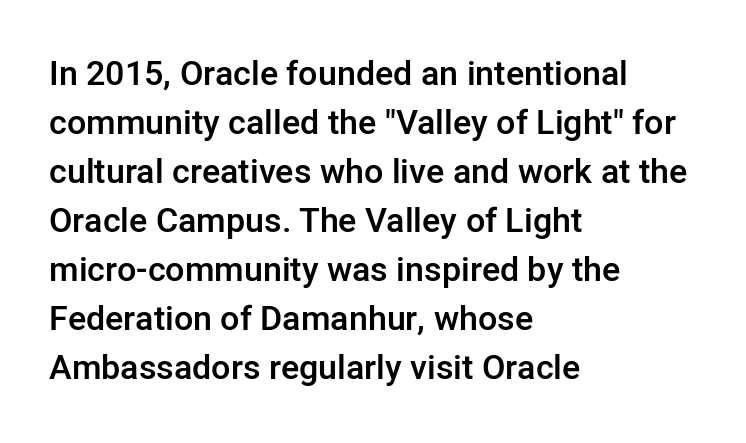
Baseline-to-baseline distance is the conventional proportion of letter height. Underlining? Definitely not there. Typographic density is moderately raised because the face is semibold. These lines are rendered in a variable-pitch font.
